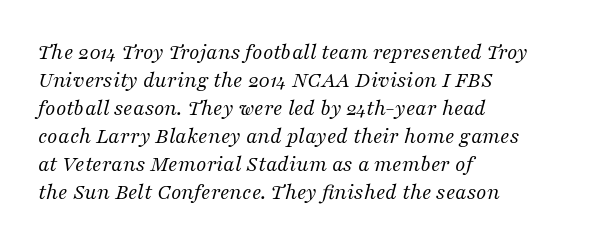
The image shows 23 px text type, italic (leaning right); set left-aligned, line spacing 1.22x, normal letter spacing, not underlined.
